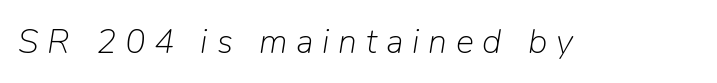
The image shows 34 px light type, italic (leaning right); set unusually wide letter spacing (+0.26 em), not underlined; low stroke contrast and a medium x-height.
